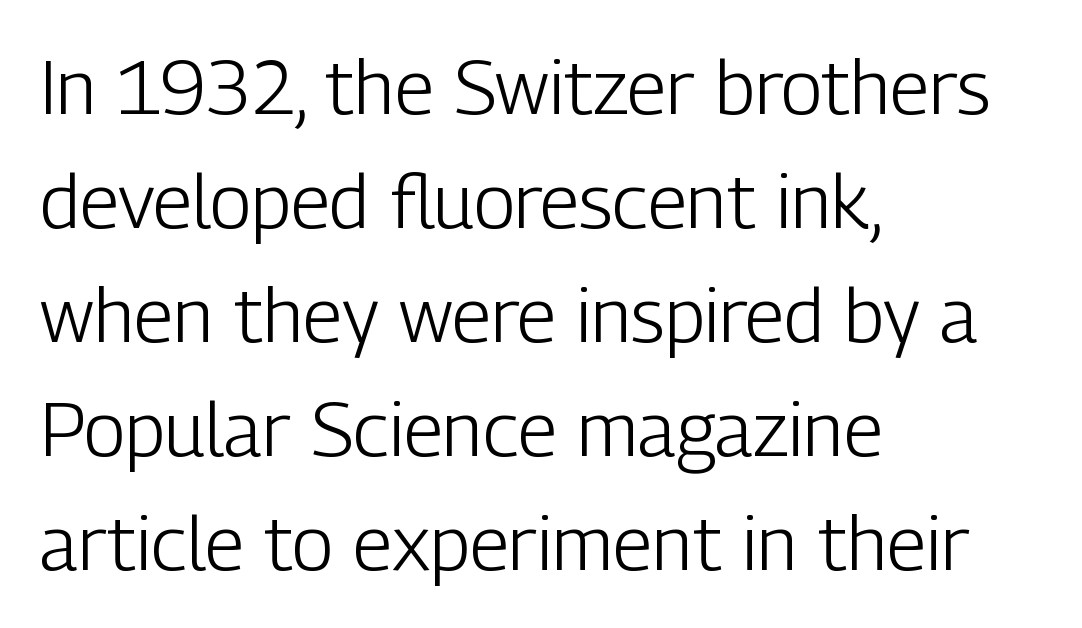
The image shows 76 px light, condensed sans-serif type, upright; set left-aligned, normal line spacing (1.5x), normal letter spacing, not underlined; low stroke contrast and a medium x-height.
